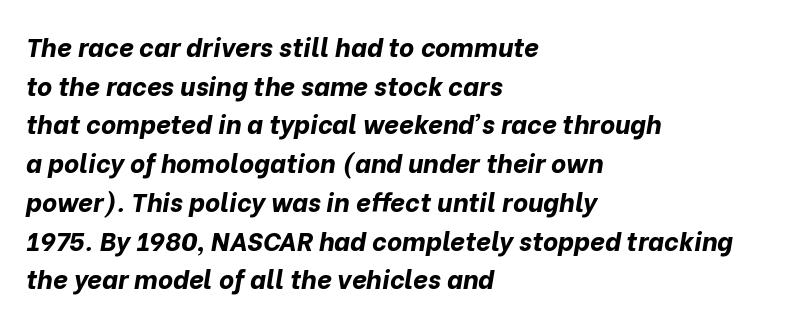
Vertical spacing — default. Is the type slanted? Yes — the strokes lean at a clear angle. The compositor pushed each line to the left boundary. The gaps between neighbouring characters are ordinary and unremarkable.
